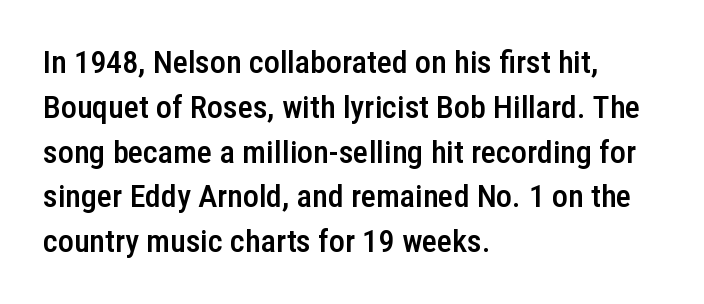
Q: Is the text bold? A: Semi-bold.
Q: Is the text italic (slanted)? A: No, it is upright.
Q: Is the typeface a serif or a sans-serif typeface? A: Sans-serif.
Q: Is the text underlined? A: No.
Q: How is the paragraph aligned? A: Left-aligned.
Q: Is the spacing between letters normal or unusually wide? A: Normal.
Q: Is the spacing between lines tight, normal or loose? A: Normal.
Q: Width (condensed, normal, or wide)? A: Condensed.
Q: Stroke contrast? A: Low.
Q: x-height? A: Medium.
Q: Monospaced? A: No.
